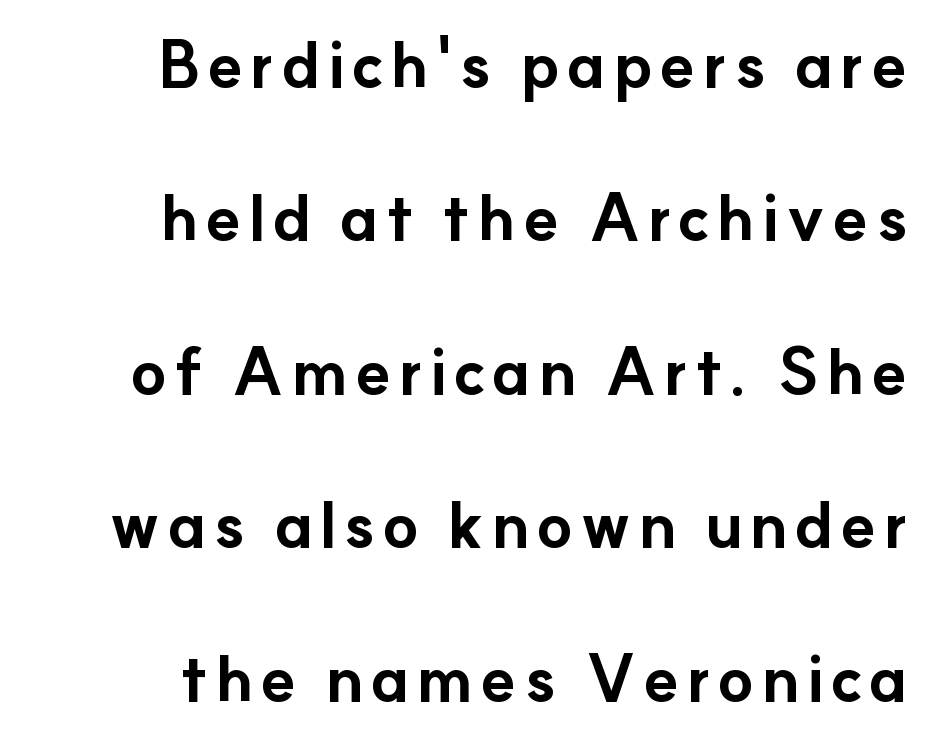
Think of a printed novel: that variable character pitch is what you see here. Each new line begins a long way beneath the previous one. A full-strength bold gives these letters their thick strokes. The foot of each line stays bare and open. Typographically, this falls in the sans-serif category. Does the copy run flush right? Yes — the right margin is perfectly even.
